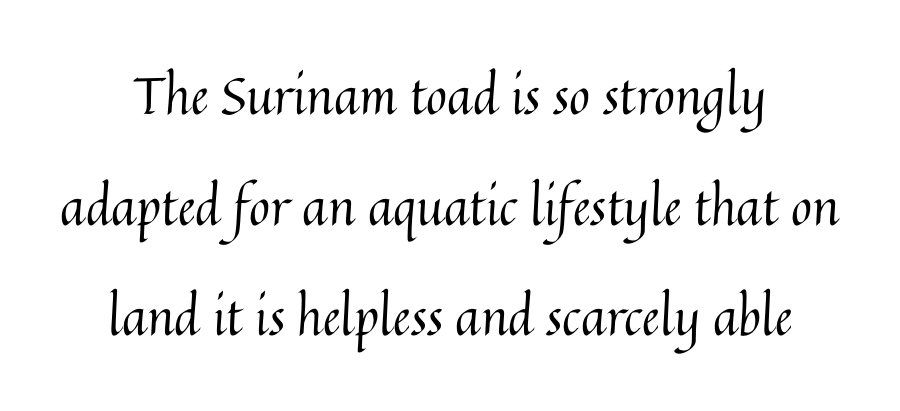
The letters advance in unequal steps, a hallmark of proportional type. A typesetter would call this zero additional tracking. The words here are not underlined.
